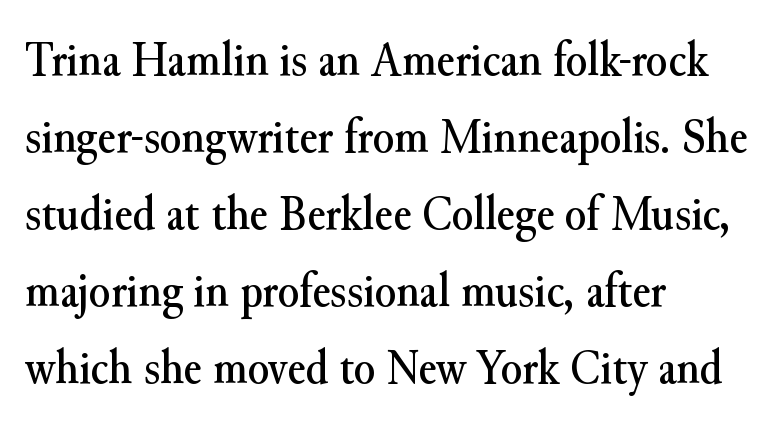
Q: Is the text italic (slanted)? A: No, it is upright.
Q: Is the typeface a serif or a sans-serif typeface? A: Serif.
Q: Is the text underlined? A: No.
Q: How is the paragraph aligned? A: Left-aligned.
Q: Is the spacing between letters normal or unusually wide? A: Normal.
Q: Is the spacing between lines tight, normal or loose? A: Normal.
Q: Width (condensed, normal, or wide)? A: Normal.
Q: Stroke contrast? A: Medium.
Q: x-height? A: Small.
Q: Monospaced? A: No.
